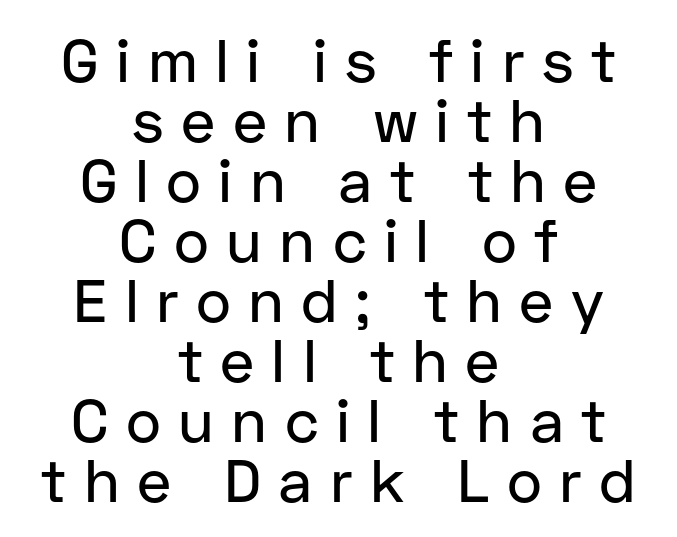
Q: Is the text italic (slanted)? A: No, it is upright.
Q: Is the typeface a serif or a sans-serif typeface? A: Sans-serif.
Q: Is the text underlined? A: No.
Q: How is the paragraph aligned? A: Centered.
Q: Is the spacing between letters normal or unusually wide? A: Unusually wide.
Q: Is the spacing between lines tight, normal or loose? A: Tight.
Q: Width (condensed, normal, or wide)? A: Normal.
Q: Stroke contrast? A: Low.
Q: x-height? A: Medium.
Q: Monospaced? A: No.
